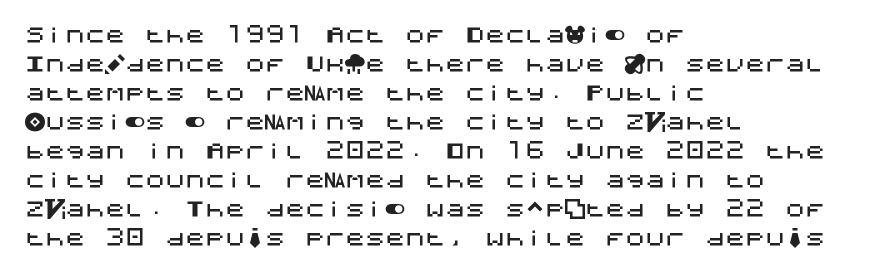
The image shows 20 px text type, upright; set left-aligned, normal line spacing (1.45x), normal letter spacing, not underlined.
